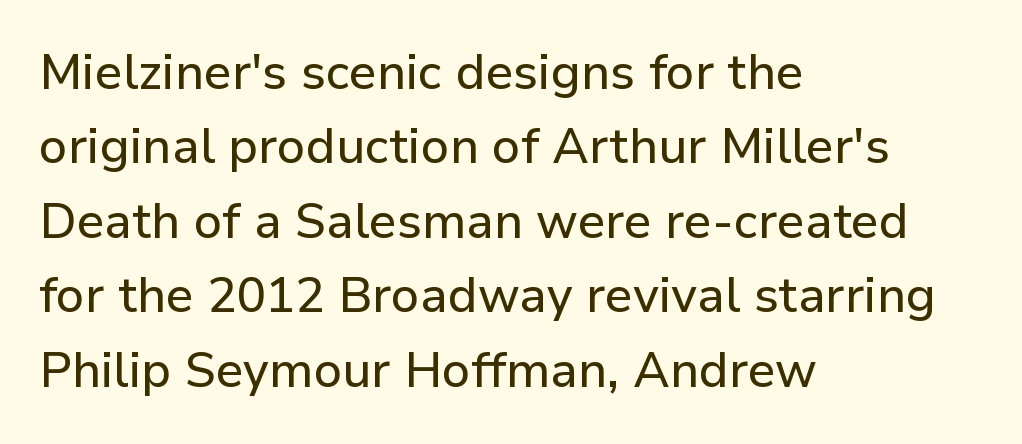
{"serif": "no", "italic": "no", "width": "normal", "stroke_contrast": "low", "x_height": "medium", "monospaced": "no", "underline": "no", "align": "left", "line_spacing": "normal", "line_spacing_ratio": 1.52, "letter_spacing": "normal", "letter_spacing_em": 0.0, "glyph_px": 49}
